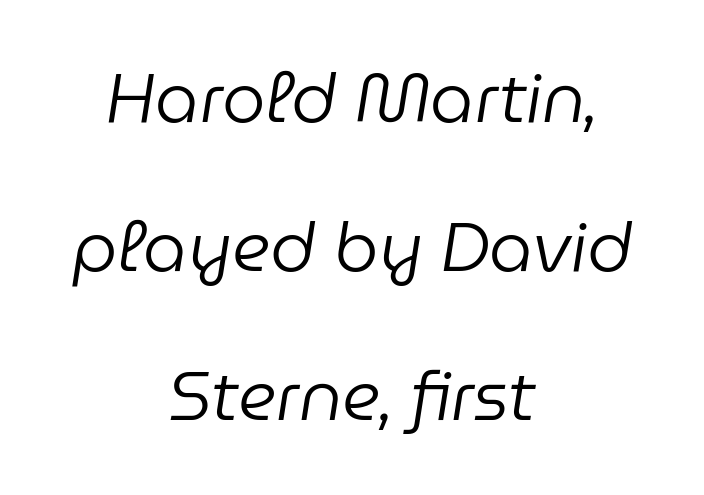
Decoration check: the copy has no underline. You could fit nearly another row in the gap between these rows. Horizontal alignment here is central, giving a formal, balanced look. You could not count columns in this text — the font is proportionally spaced. No letter is thick-stroked: the sample isn't bold.
